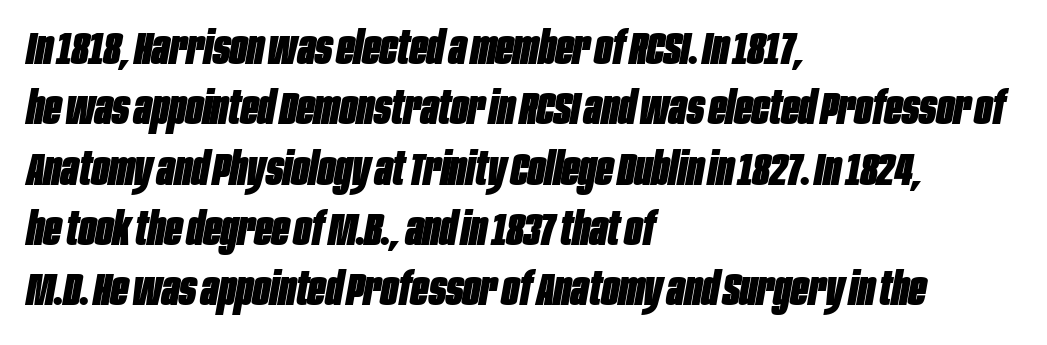
Q: Is the text bold? A: Yes.
Q: Is the text italic (slanted)? A: Yes, it leans right by about 10 degrees.
Q: Is the text underlined? A: No.
Q: How is the paragraph aligned? A: Left-aligned.
Q: Is the spacing between letters normal or unusually wide? A: Normal.
Q: Is the spacing between lines tight, normal or loose? A: Normal.
Q: Width (condensed, normal, or wide)? A: Condensed.
Q: Stroke contrast? A: Low.
Q: x-height? A: Large.
Q: Monospaced? A: No.
